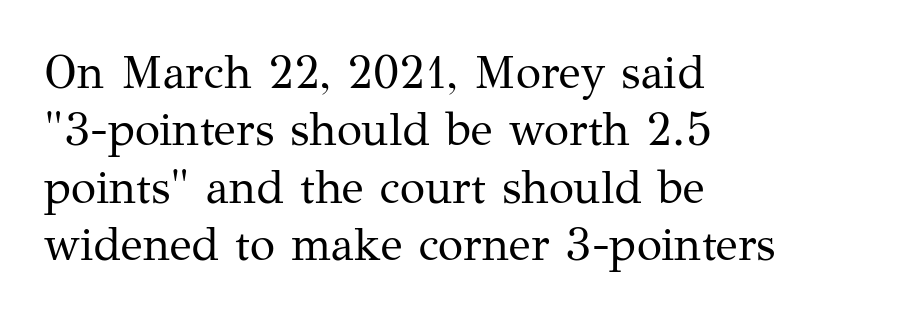
The image shows 46 px regular-weight serif type, upright; set left-aligned, normal line spacing (1.25x), normal letter spacing, not underlined; medium stroke contrast and a medium x-height.
